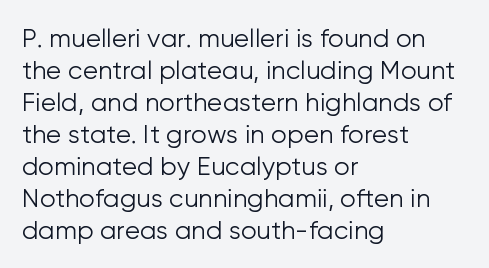
The image shows 25 px text type, upright; set left-aligned, normal line spacing (1.28x), normal letter spacing, not underlined.
